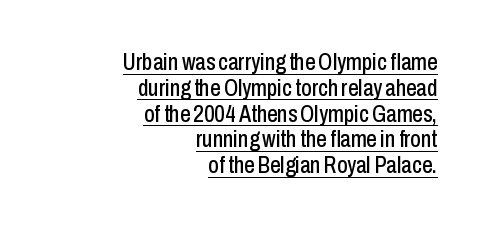
{"italic": "no", "underline": "yes", "align": "right", "line_spacing": "tight", "line_spacing_ratio": 1.12, "letter_spacing": "normal", "letter_spacing_em": 0.0, "glyph_px": 23}
